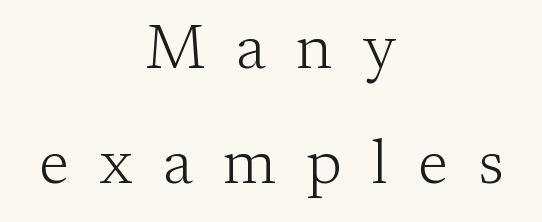
If you drew a line through each stem, it would be perfectly vertical. The baseline area is clear. Note: serifs present on the glyphs. The face used here is proportionally spaced, like ordinary book or web type.
